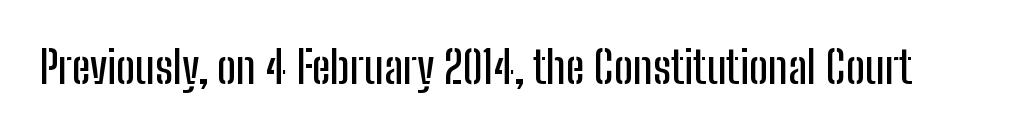
Q: Is the text italic (slanted)? A: No, it is upright.
Q: Is the typeface a serif or a sans-serif typeface? A: Sans-serif.
Q: Is the text underlined? A: No.
Q: Is the spacing between letters normal or unusually wide? A: Normal.
Q: Width (condensed, normal, or wide)? A: Condensed.
Q: Stroke contrast? A: Low.
Q: x-height? A: Medium.
Q: Monospaced? A: No.
